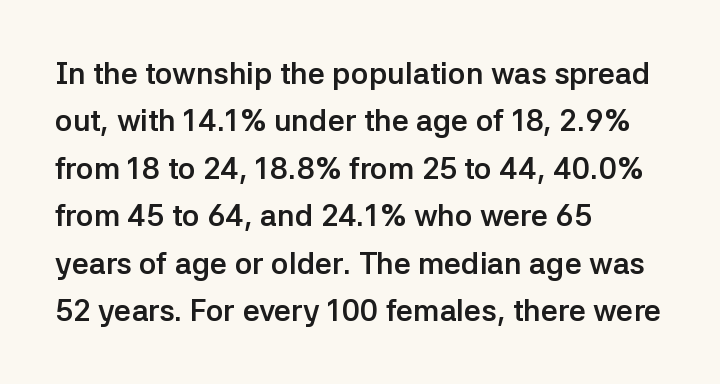
Q: Is the text bold? A: Yes.
Q: Is the text italic (slanted)? A: No, it is upright.
Q: Is the typeface a serif or a sans-serif typeface? A: Sans-serif.
Q: Is the text underlined? A: No.
Q: How is the paragraph aligned? A: Left-aligned.
Q: Is the spacing between letters normal or unusually wide? A: Normal.
Q: Is the spacing between lines tight, normal or loose? A: Normal.
Q: Width (condensed, normal, or wide)? A: Normal.
Q: Stroke contrast? A: Low.
Q: x-height? A: Medium.
Q: Monospaced? A: No.
